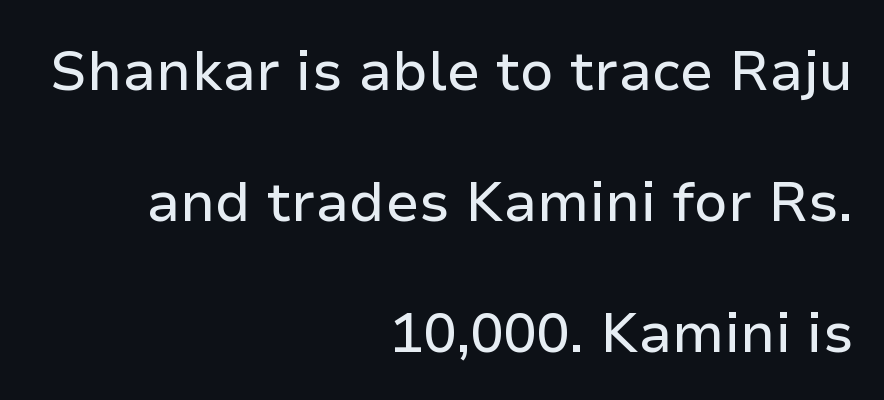
Here the glyphs are tracked normally, forming tight word shapes. Baseline-to-baseline distance is far greater than the letter height. The rendering shows plain stroke endings on the letterforms — a sans-serif design. Style check: upright. The paragraph shown leans on its right margin.
